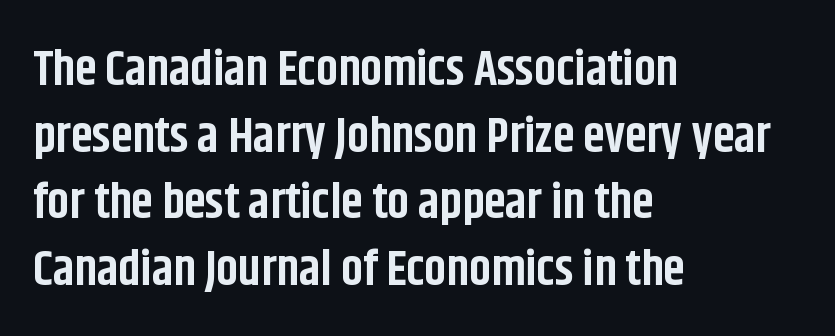
The image shows 49 px bold, condensed sans-serif type, upright; set left-aligned, normal line spacing (1.36x), normal letter spacing, not underlined; low stroke contrast and a large x-height.
